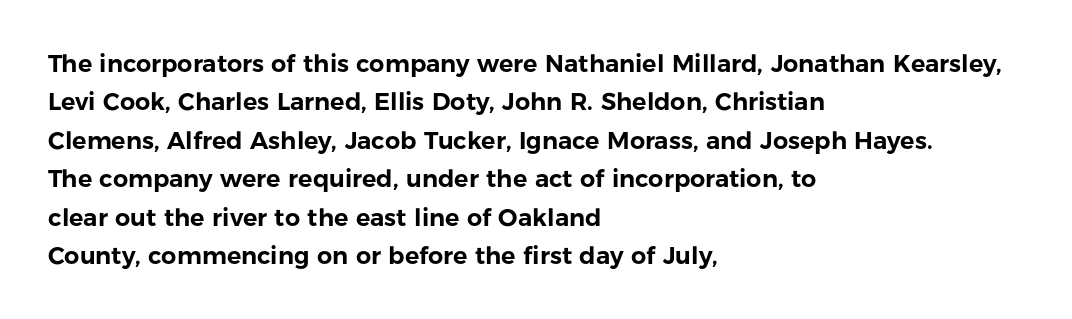
Q: Is the text italic (slanted)? A: No, it is upright.
Q: Is the text underlined? A: No.
Q: How is the paragraph aligned? A: Left-aligned.
Q: Is the spacing between letters normal or unusually wide? A: Normal.
Q: Is the spacing between lines tight, normal or loose? A: Normal.
